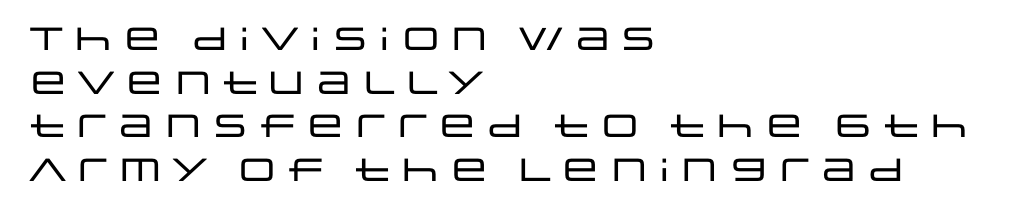
The image shows 32 px wide sans-serif type, upright; set left-aligned, normal line spacing (1.36x), normal letter spacing, not underlined; low stroke contrast and a large x-height.
